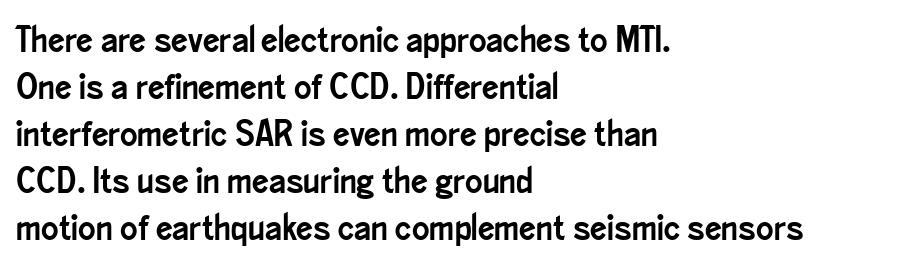
Q: Is the text italic (slanted)? A: No, it is upright.
Q: Is the typeface a serif or a sans-serif typeface? A: Sans-serif.
Q: Is the text underlined? A: No.
Q: How is the paragraph aligned? A: Left-aligned.
Q: Is the spacing between letters normal or unusually wide? A: Normal.
Q: Is the spacing between lines tight, normal or loose? A: Normal.
Q: Width (condensed, normal, or wide)? A: Condensed.
Q: Stroke contrast? A: Low.
Q: x-height? A: Small.
Q: Monospaced? A: No.
